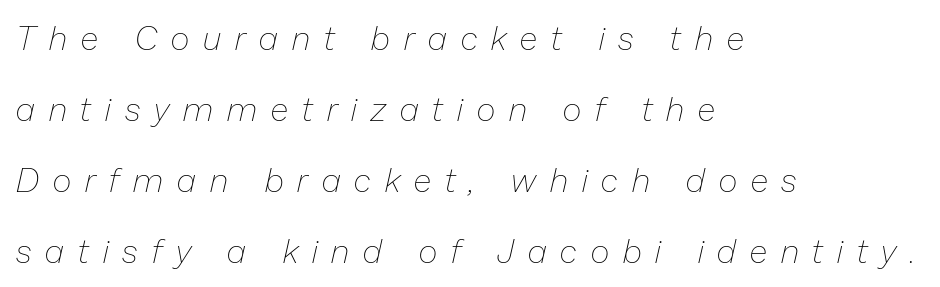
Q: Is the text bold? A: No.
Q: Is the text italic (slanted)? A: Yes, it leans right by about 13 degrees.
Q: Is the text underlined? A: No.
Q: How is the paragraph aligned? A: Left-aligned.
Q: Is the spacing between letters normal or unusually wide? A: Unusually wide.
Q: Is the spacing between lines tight, normal or loose? A: Loose.
Q: Width (condensed, normal, or wide)? A: Normal.
Q: Stroke contrast? A: Low.
Q: x-height? A: Medium.
Q: Monospaced? A: No.
